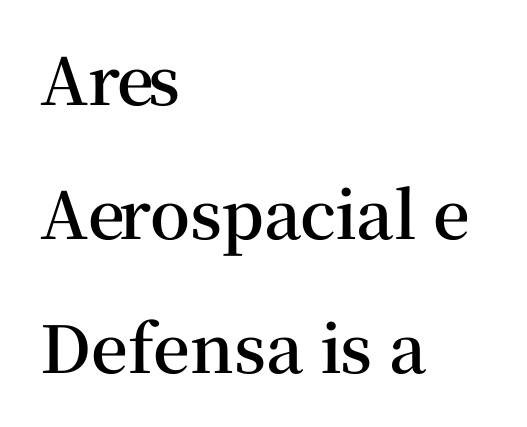
Q: Is the text bold? A: Semi-bold.
Q: Is the text italic (slanted)? A: No, it is upright.
Q: Is the typeface a serif or a sans-serif typeface? A: Serif.
Q: Is the text underlined? A: No.
Q: How is the paragraph aligned? A: Left-aligned.
Q: Is the spacing between letters normal or unusually wide? A: Normal.
Q: Is the spacing between lines tight, normal or loose? A: Loose.
Q: Width (condensed, normal, or wide)? A: Normal.
Q: Stroke contrast? A: Medium.
Q: x-height? A: Medium.
Q: Monospaced? A: No.
